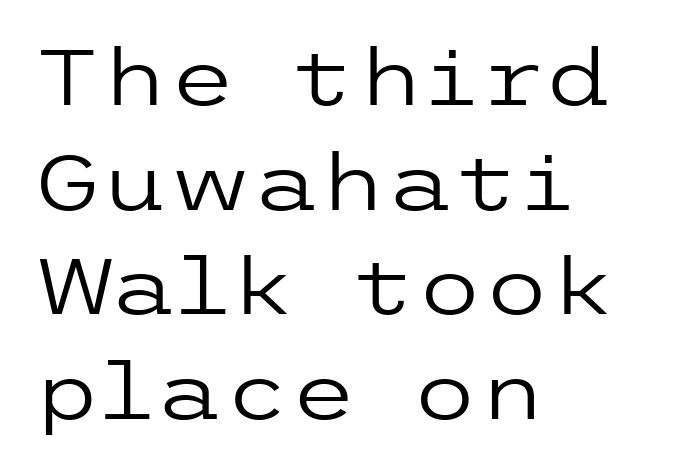
{"serif": "no", "italic": "no", "bold": "no", "weight": "regular", "width": "wide", "stroke_contrast": "low", "x_height": "medium", "underline": "no", "align": "left", "line_spacing": "normal", "line_spacing_ratio": 1.36, "letter_spacing": "normal", "letter_spacing_em": 0.0, "glyph_px": 77}
